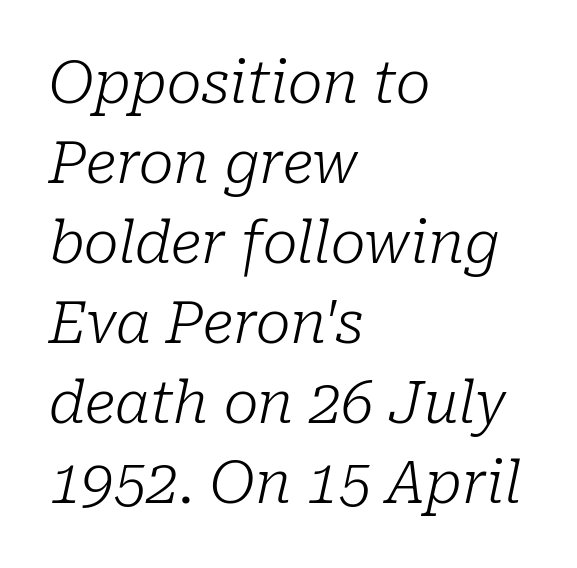
Slant detected: the letters are inclined. The passage shown is typed in a proportional face where columns would drift. The tracking reads as untouched default to a designer's eye. In CSS terms this would be text-align: left. Students, observe: this is what conventionally led text looks like.
